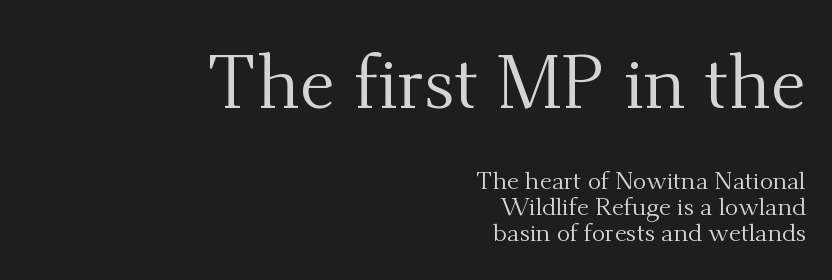
These lines are rendered in a variable-pitch font. The letters look calm and open, with moderate or lighter stems. Honestly, the letter spacing is just normal — you wouldn't notice it. This rendering employs a face with finishing strokes, i.e., a serif.
